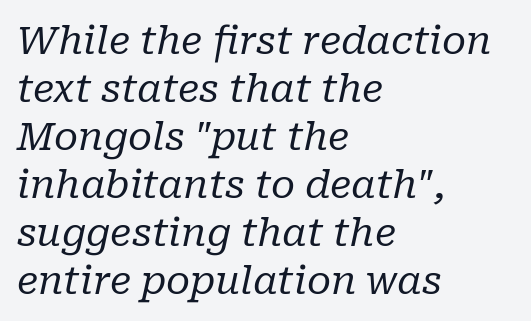
Q: Is the text bold? A: No.
Q: Is the text italic (slanted)? A: Yes, it leans right by about 10 degrees.
Q: Is the typeface a serif or a sans-serif typeface? A: Serif.
Q: Is the text underlined? A: No.
Q: How is the paragraph aligned? A: Left-aligned.
Q: Is the spacing between letters normal or unusually wide? A: Normal.
Q: Width (condensed, normal, or wide)? A: Normal.
Q: Stroke contrast? A: Low.
Q: x-height? A: Medium.
Q: Monospaced? A: No.
